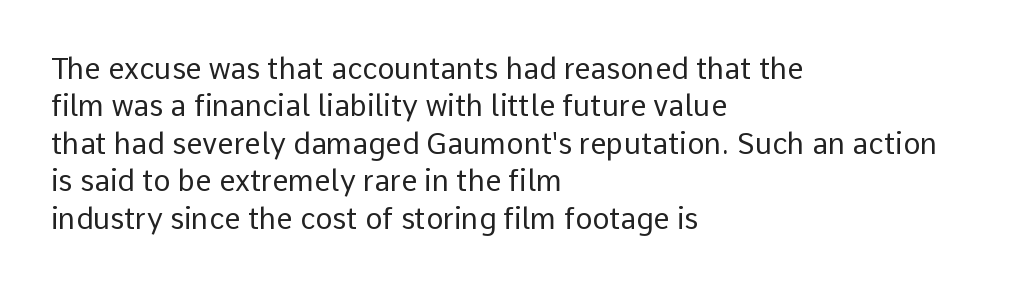
Q: Is the text bold? A: No.
Q: Is the text italic (slanted)? A: No, it is upright.
Q: Is the typeface a serif or a sans-serif typeface? A: Sans-serif.
Q: Is the text underlined? A: No.
Q: How is the paragraph aligned? A: Left-aligned.
Q: Is the spacing between letters normal or unusually wide? A: Normal.
Q: Is the spacing between lines tight, normal or loose? A: Normal.
Q: Width (condensed, normal, or wide)? A: Normal.
Q: Stroke contrast? A: Low.
Q: x-height? A: Medium.
Q: Monospaced? A: No.
